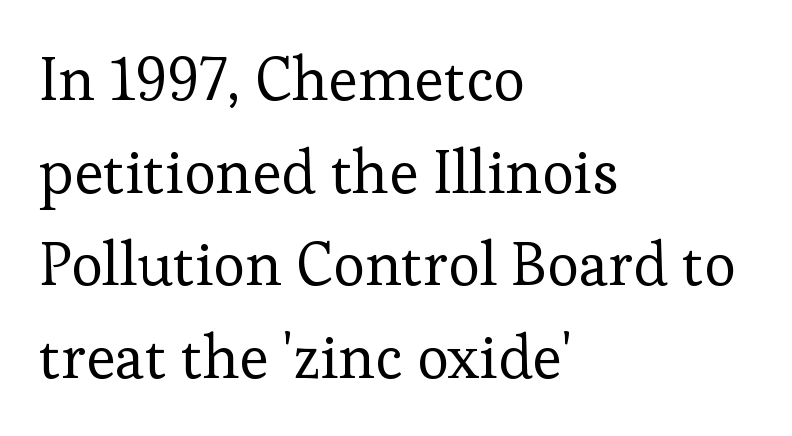
The letters advance in unequal steps, a hallmark of proportional type. The specimen reads as upright at a glance. Is this a heavy cut? Hardly; it is regular or lighter. The rendering anchors every line to the left-hand side.
